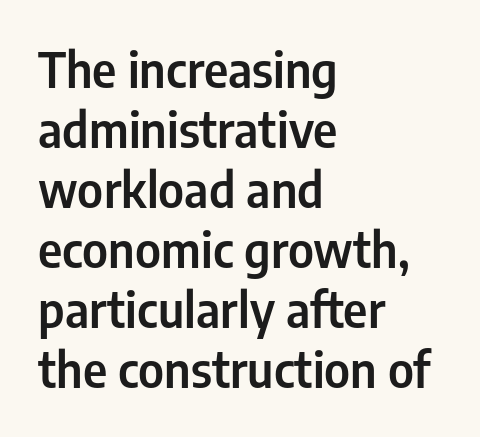
{"serif": "no", "italic": "no", "width": "condensed", "stroke_contrast": "low", "x_height": "medium", "monospaced": "no", "underline": "no", "align": "left", "line_spacing": "normal", "line_spacing_ratio": 1.25, "letter_spacing": "normal", "letter_spacing_em": 0.0, "glyph_px": 48}
